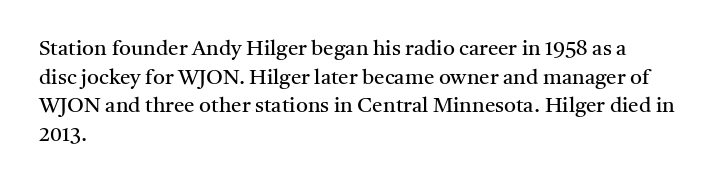
{"italic": "no", "bold": "no", "underline": "no", "align": "left", "line_spacing": "normal", "line_spacing_ratio": 1.36, "letter_spacing": "normal", "letter_spacing_em": 0.0, "glyph_px": 21}
